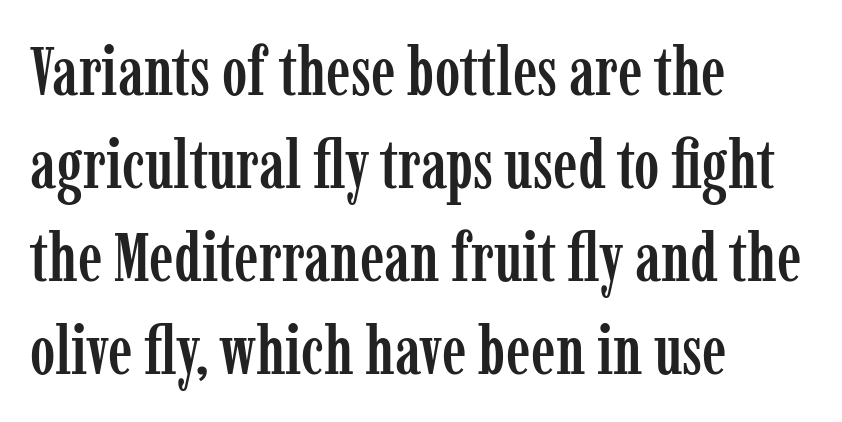
{"serif": "yes", "italic": "no", "width": "condensed", "stroke_contrast": "low", "x_height": "medium", "monospaced": "no", "underline": "no", "align": "left", "line_spacing": "normal", "line_spacing_ratio": 1.37, "letter_spacing": "normal", "letter_spacing_em": 0.0, "glyph_px": 68}
